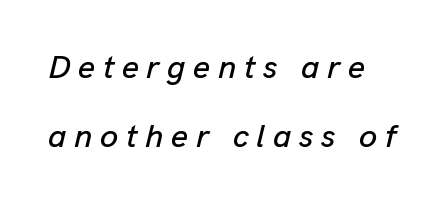
{"italic": "yes", "lean": "right", "slant_degrees": 13, "width": "normal", "stroke_contrast": "low", "x_height": "medium", "monospaced": "no", "underline": "no", "line_spacing": "loose", "line_spacing_ratio": 2.09, "letter_spacing": "wide", "letter_spacing_em": 0.23, "glyph_px": 33}
